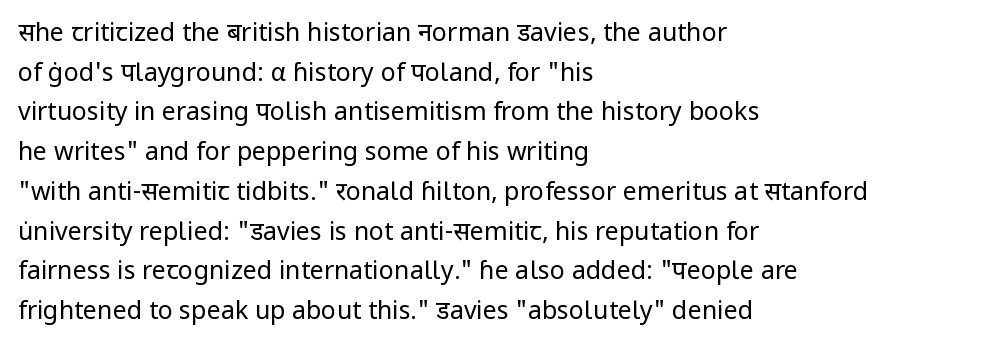
Q: Is the text bold? A: No.
Q: Is the text italic (slanted)? A: No, it is upright.
Q: Is the text underlined? A: No.
Q: How is the paragraph aligned? A: Left-aligned.
Q: Is the spacing between letters normal or unusually wide? A: Normal.
Q: Is the spacing between lines tight, normal or loose? A: Normal.
